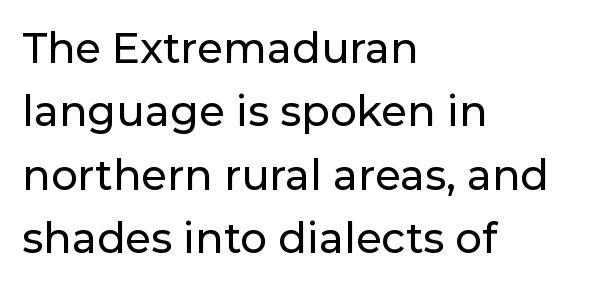
Q: Is the text italic (slanted)? A: No, it is upright.
Q: Is the typeface a serif or a sans-serif typeface? A: Sans-serif.
Q: Is the text underlined? A: No.
Q: How is the paragraph aligned? A: Left-aligned.
Q: Is the spacing between letters normal or unusually wide? A: Normal.
Q: Is the spacing between lines tight, normal or loose? A: Normal.
Q: Width (condensed, normal, or wide)? A: Normal.
Q: Stroke contrast? A: Low.
Q: x-height? A: Medium.
Q: Monospaced? A: No.
